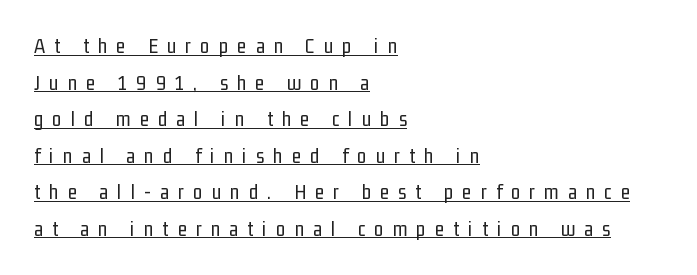
Q: Is the text bold? A: No.
Q: Is the text italic (slanted)? A: No, it is upright.
Q: Is the text underlined? A: Yes.
Q: How is the paragraph aligned? A: Left-aligned.
Q: Is the spacing between letters normal or unusually wide? A: Unusually wide.
